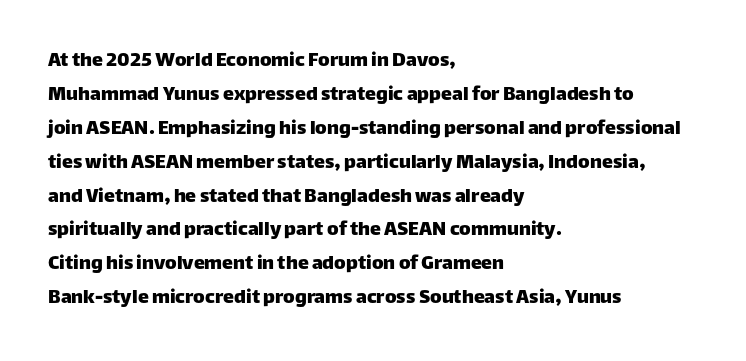
The image shows 22 px text type, upright; set left-aligned, normal line spacing (1.54x), normal letter spacing, not underlined.
